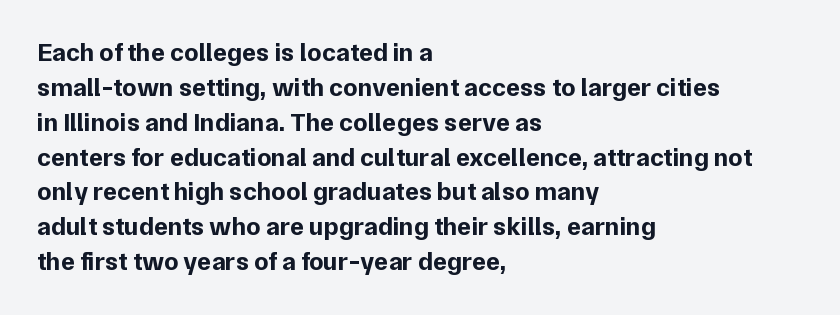
The baseline area is clear. The lines in this sample share a left origin and differ only in where they stop. The type is set solid horizontally, with unmodified tracking. Compared with typical paragraphs, the rows here are spaced about the same. Thick stems and heavy bowls — unmistakably bold. Ascenders rise straight up at ninety degrees.
